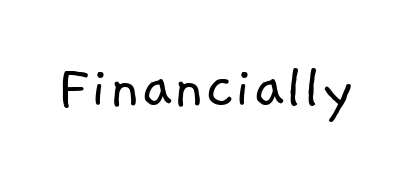
The image shows 68 px light sans-serif type; set normal letter spacing, not underlined; low stroke contrast and a medium x-height.
